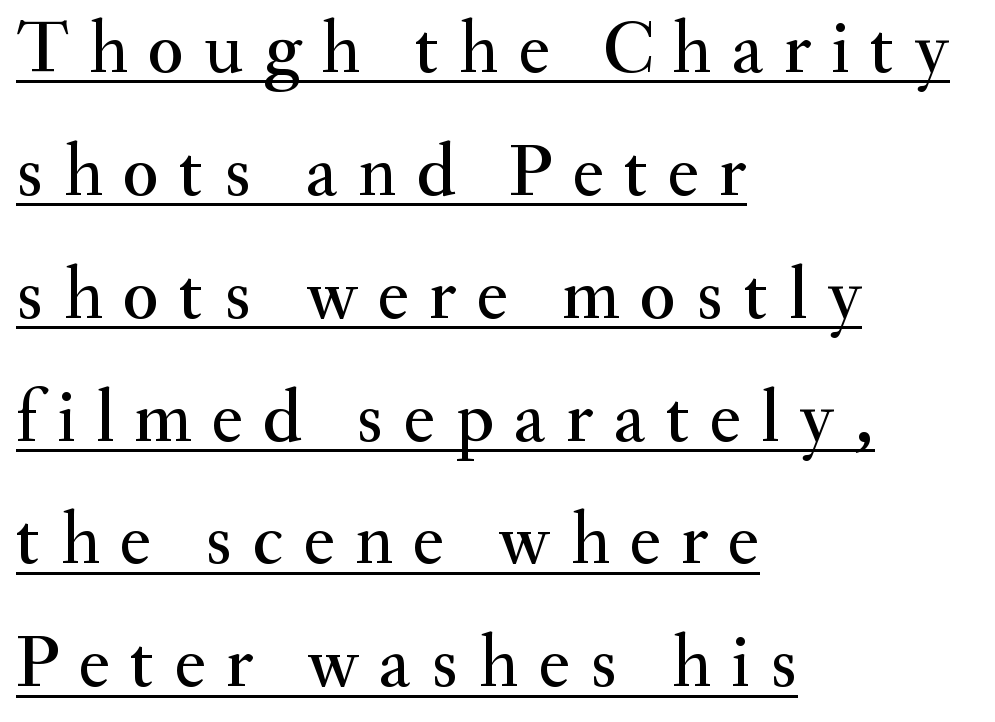
The image shows 74 px serif type, upright; set left-aligned, normal line spacing (1.66x), unusually wide letter spacing (+0.27 em), underlined; medium stroke contrast and a small x-height.
